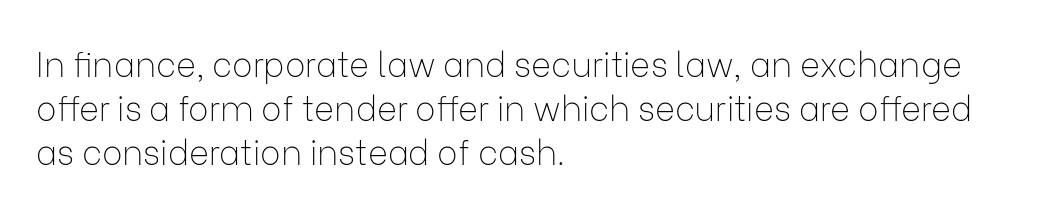
The image shows 34 px thin sans-serif type, upright; set left-aligned, normal line spacing (1.3x), normal letter spacing, not underlined; low stroke contrast and a medium x-height.
